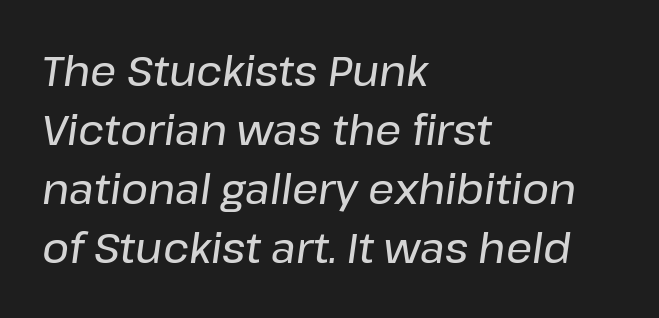
Q: Is the text italic (slanted)? A: Yes, it leans right by about 8 degrees.
Q: Is the text underlined? A: No.
Q: How is the paragraph aligned? A: Left-aligned.
Q: Is the spacing between letters normal or unusually wide? A: Normal.
Q: Is the spacing between lines tight, normal or loose? A: Normal.
Q: Width (condensed, normal, or wide)? A: Normal.
Q: Stroke contrast? A: Low.
Q: x-height? A: Medium.
Q: Monospaced? A: No.
